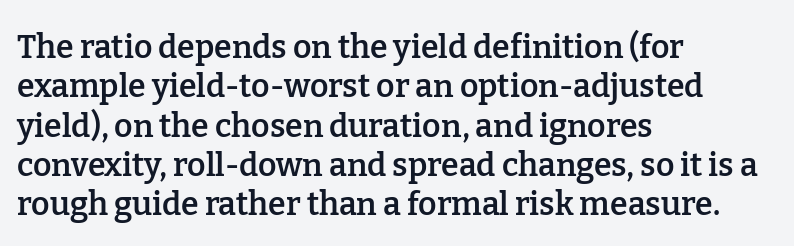
{"serif": "yes", "italic": "no", "bold": "semi", "weight": "semibold", "width": "normal", "stroke_contrast": "low", "x_height": "medium", "monospaced": "no", "underline": "no", "align": "left", "line_spacing_ratio": 1.23, "letter_spacing": "normal", "letter_spacing_em": 0.0, "glyph_px": 32}
